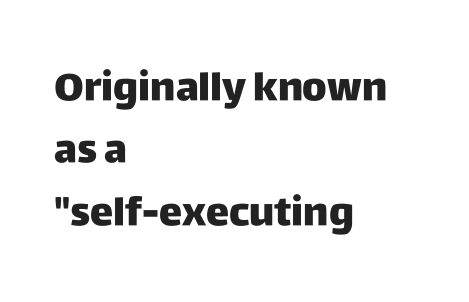
Rendered with straight, roman letterforms. Does the copy run flush right? No — it runs flush left. Font category for this specimen: sans-serif. The letters sit at their default tracking, neither squeezed nor spread. The rendering uses natural spacing where letterforms have individual widths.
